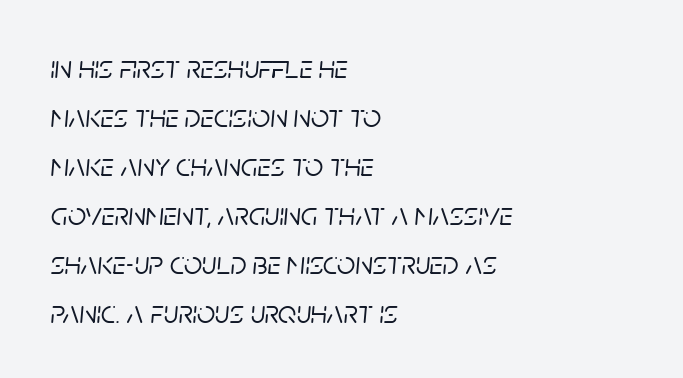
Q: Is the text italic (slanted)? A: Yes, it leans right by about 5 degrees.
Q: Is the text underlined? A: No.
Q: How is the paragraph aligned? A: Left-aligned.
Q: Is the spacing between letters normal or unusually wide? A: Normal.
Q: Is the spacing between lines tight, normal or loose? A: Normal.
Q: Width (condensed, normal, or wide)? A: Normal.
Q: Stroke contrast? A: Low.
Q: x-height? A: Large.
Q: Monospaced? A: No.
